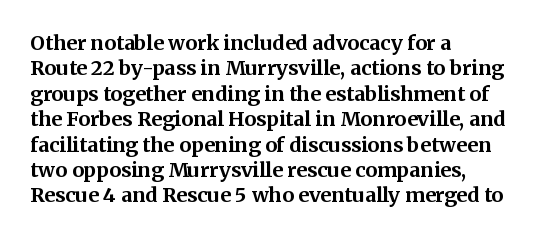
Q: Is the text bold? A: Yes.
Q: Is the text italic (slanted)? A: No, it is upright.
Q: Is the text underlined? A: No.
Q: How is the paragraph aligned? A: Left-aligned.
Q: Is the spacing between letters normal or unusually wide? A: Normal.
Q: Is the spacing between lines tight, normal or loose? A: Normal.
